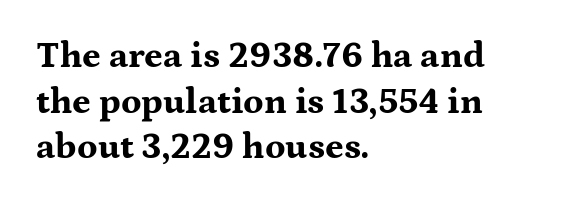
{"serif": "yes", "italic": "no", "bold": "yes", "weight": "bold", "width": "wide", "stroke_contrast": "medium", "x_height": "medium", "monospaced": "no", "underline": "no", "align": "left", "line_spacing": "normal", "line_spacing_ratio": 1.27, "letter_spacing": "normal", "letter_spacing_em": 0.0, "glyph_px": 36}
